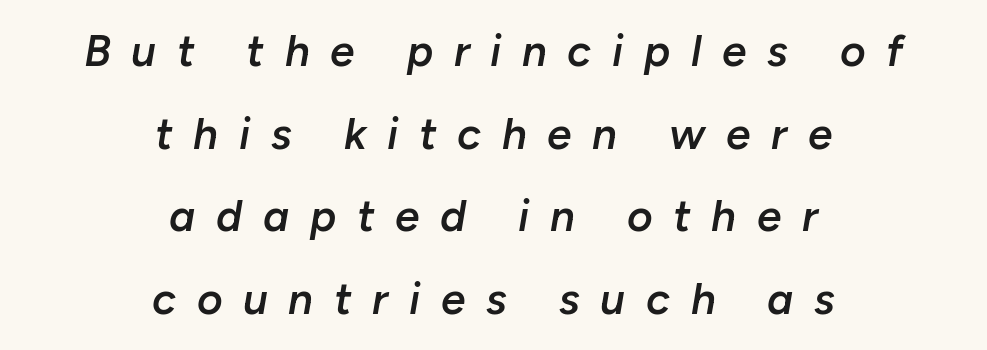
Q: Is the text bold? A: Semi-bold.
Q: Is the text italic (slanted)? A: Yes, it leans right by about 10 degrees.
Q: Is the text underlined? A: No.
Q: How is the paragraph aligned? A: Centered.
Q: Is the spacing between letters normal or unusually wide? A: Unusually wide.
Q: Width (condensed, normal, or wide)? A: Normal.
Q: Stroke contrast? A: Low.
Q: x-height? A: Medium.
Q: Monospaced? A: No.
